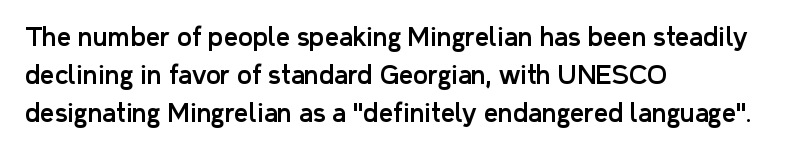
The image shows 25 px text type, upright; set left-aligned, normal line spacing (1.53x), normal letter spacing, not underlined.
